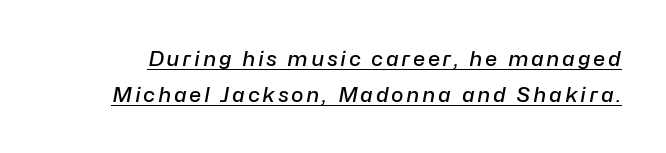
The image shows 21 px text type, italic (leaning right); set line spacing 1.72x, underlined.
